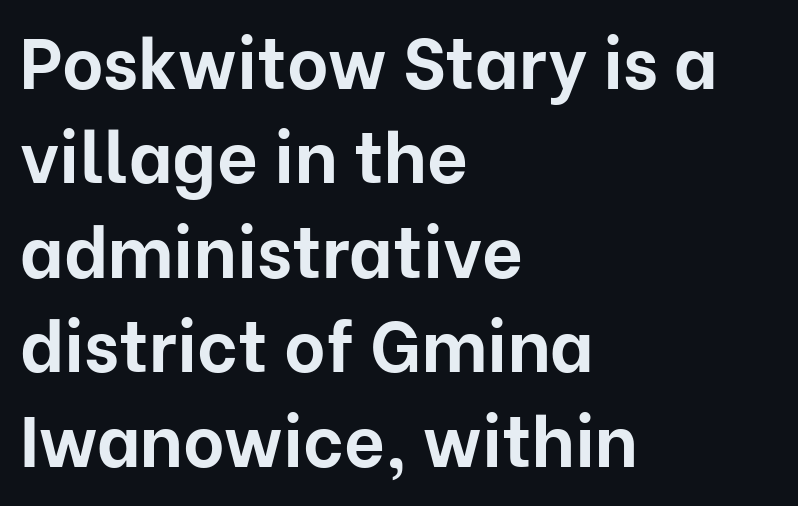
The setting favours the left margin, as ordinary paragraphs usually do. The letters stand upright; this is a roman face. Decoration check: the copy has no underline. Compared with typical body copy, the letter spacing here is the same.
